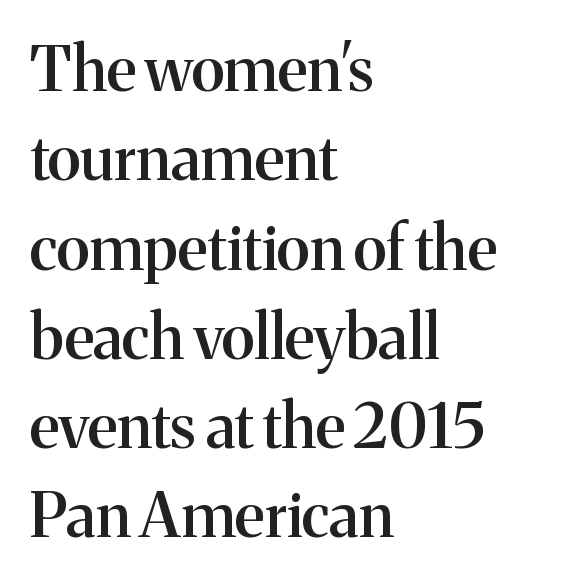
Q: Is the text bold? A: Semi-bold.
Q: Is the text italic (slanted)? A: No, it is upright.
Q: Is the typeface a serif or a sans-serif typeface? A: Serif.
Q: Is the text underlined? A: No.
Q: How is the paragraph aligned? A: Left-aligned.
Q: Is the spacing between letters normal or unusually wide? A: Normal.
Q: Is the spacing between lines tight, normal or loose? A: Normal.
Q: Width (condensed, normal, or wide)? A: Normal.
Q: Stroke contrast? A: Medium.
Q: x-height? A: Medium.
Q: Monospaced? A: No.
